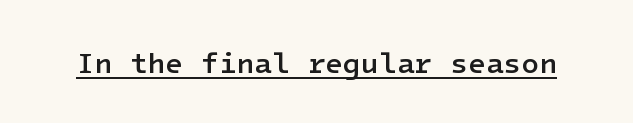
{"serif": "no", "italic": "no", "bold": "semi", "weight": "semibold", "width": "normal", "stroke_contrast": "low", "x_height": "medium", "underline": "yes", "letter_spacing": "normal", "letter_spacing_em": 0.0, "glyph_px": 29}
